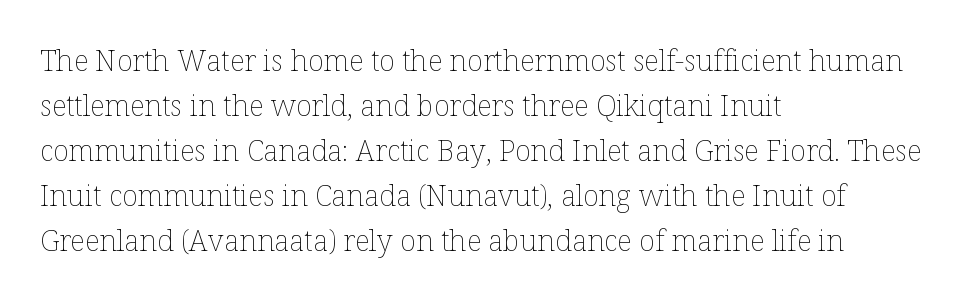
{"italic": "no", "bold": "no", "weight": "thin", "width": "normal", "stroke_contrast": "low", "x_height": "medium", "monospaced": "no", "underline": "no", "align": "left", "line_spacing": "normal", "line_spacing_ratio": 1.55, "letter_spacing": "normal", "letter_spacing_em": 0.0, "glyph_px": 29}
